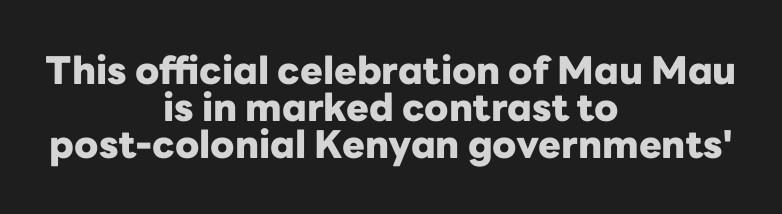
This is roman type, the default non-slanted kind. The type family on display is of the sans-serif kind. Line spacing here is tight. These words are printed bold, with thick strokes throughout.
